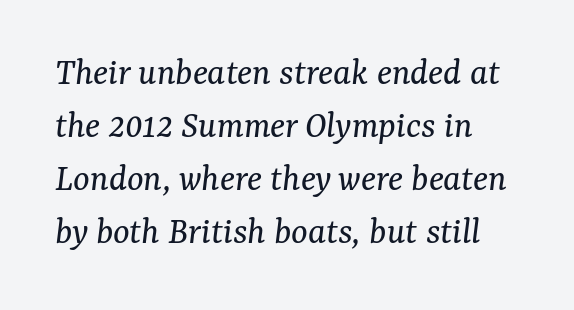
Q: Is the text bold? A: No.
Q: Is the text italic (slanted)? A: Yes, it leans right by about 7 degrees.
Q: Is the typeface a serif or a sans-serif typeface? A: Serif.
Q: Is the text underlined? A: No.
Q: How is the paragraph aligned? A: Left-aligned.
Q: Is the spacing between letters normal or unusually wide? A: Normal.
Q: Is the spacing between lines tight, normal or loose? A: Normal.
Q: Width (condensed, normal, or wide)? A: Normal.
Q: Stroke contrast? A: Medium.
Q: x-height? A: Medium.
Q: Monospaced? A: No.
